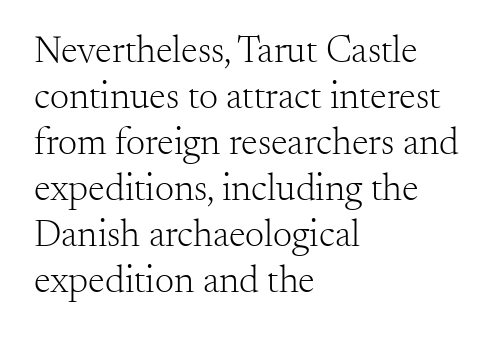
Q: Is the text bold? A: No.
Q: Is the text italic (slanted)? A: No, it is upright.
Q: Is the typeface a serif or a sans-serif typeface? A: Serif.
Q: Is the text underlined? A: No.
Q: How is the paragraph aligned? A: Left-aligned.
Q: Is the spacing between letters normal or unusually wide? A: Normal.
Q: Width (condensed, normal, or wide)? A: Normal.
Q: Stroke contrast? A: Medium.
Q: x-height? A: Small.
Q: Monospaced? A: No.
